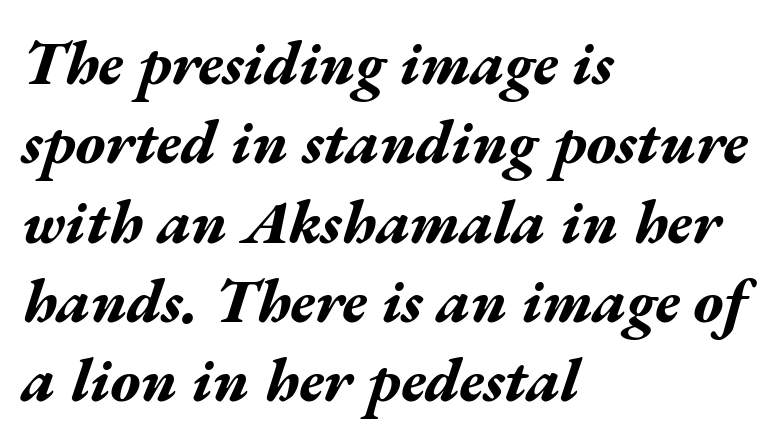
Spacing verdict: proportional, widths tailored to each character. The rendering anchors every line to the left-hand side. Glyph-to-glyph distance matches everyday printed text. Slant detected: the letters are inclined.
